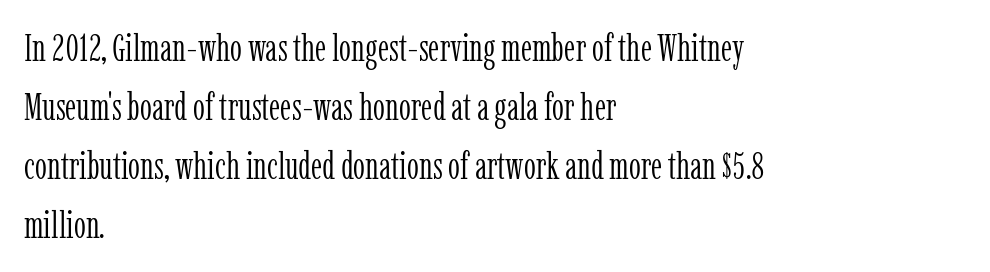
{"serif": "yes", "italic": "no", "bold": "no", "weight": "light", "width": "condensed", "stroke_contrast": "low", "x_height": "medium", "monospaced": "no", "underline": "no", "align": "left", "line_spacing": "normal", "line_spacing_ratio": 1.55, "letter_spacing": "normal", "letter_spacing_em": 0.0, "glyph_px": 38}
